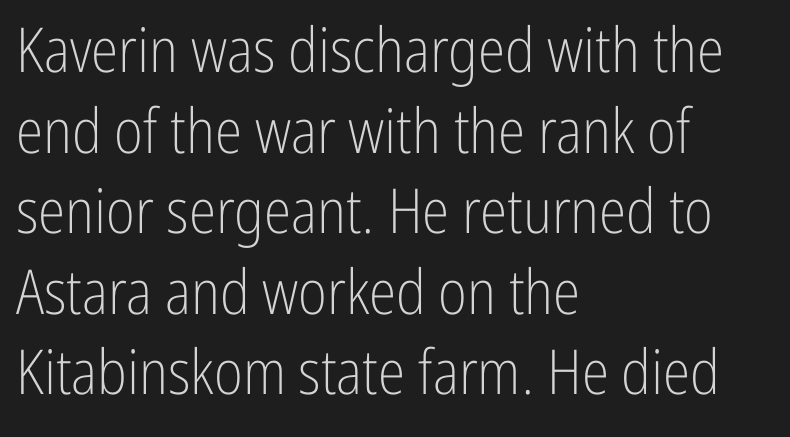
{"serif": "no", "italic": "no", "bold": "no", "weight": "light", "width": "condensed", "stroke_contrast": "low", "x_height": "medium", "monospaced": "no", "underline": "no", "align": "left", "line_spacing": "normal", "line_spacing_ratio": 1.3, "letter_spacing": "normal", "letter_spacing_em": 0.0, "glyph_px": 62}
